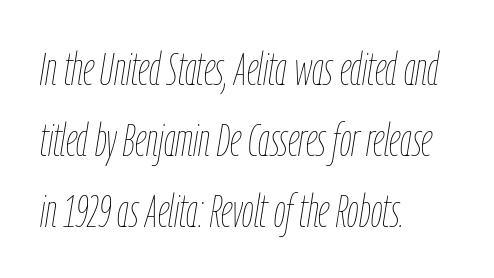
Q: Is the text bold? A: No.
Q: Is the text italic (slanted)? A: Yes, it leans right by about 9 degrees.
Q: Is the text underlined? A: No.
Q: How is the paragraph aligned? A: Left-aligned.
Q: Is the spacing between letters normal or unusually wide? A: Normal.
Q: Is the spacing between lines tight, normal or loose? A: Normal.
Q: Width (condensed, normal, or wide)? A: Condensed.
Q: Stroke contrast? A: Low.
Q: x-height? A: Medium.
Q: Monospaced? A: No.
